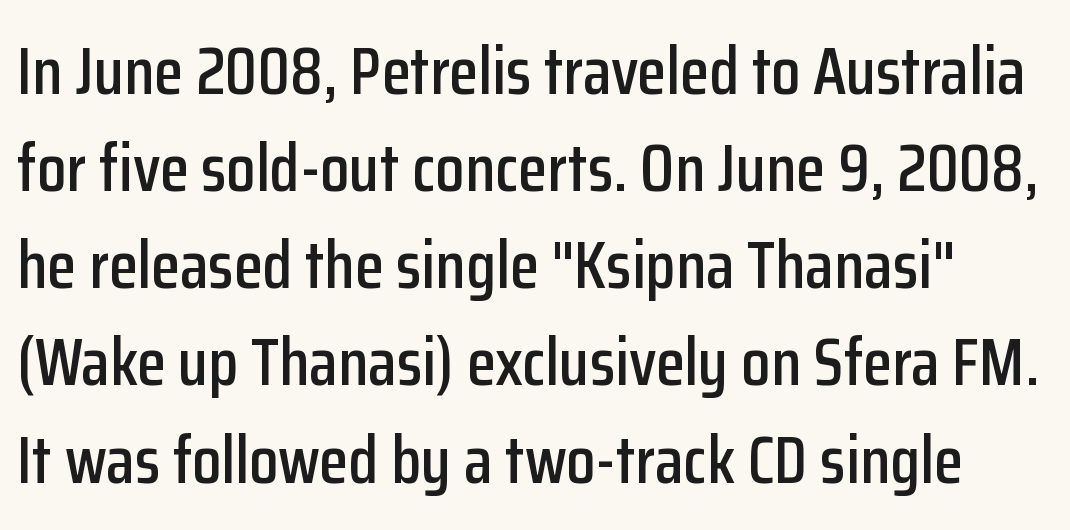
Q: Is the text italic (slanted)? A: No, it is upright.
Q: Is the typeface a serif or a sans-serif typeface? A: Sans-serif.
Q: Is the text underlined? A: No.
Q: Is the spacing between letters normal or unusually wide? A: Normal.
Q: Is the spacing between lines tight, normal or loose? A: Normal.
Q: Width (condensed, normal, or wide)? A: Condensed.
Q: Stroke contrast? A: Low.
Q: x-height? A: Medium.
Q: Monospaced? A: No.
